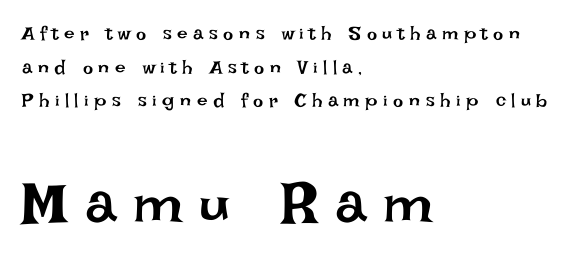
Q: Is the text bold? A: No.
Q: Is the text italic (slanted)? A: No, it is upright.
Q: Is the text underlined? A: No.
Q: How is the paragraph aligned? A: Left-aligned.
Q: Is the spacing between letters normal or unusually wide? A: Unusually wide.
Q: Which block of text is set in a larger size, the first (top) or the second (bottom)? A: The second (bottom) one.
Q: Width (condensed, normal, or wide)? A: Normal.
Q: Stroke contrast? A: Low.
Q: x-height? A: Large.
Q: Monospaced? A: No.
